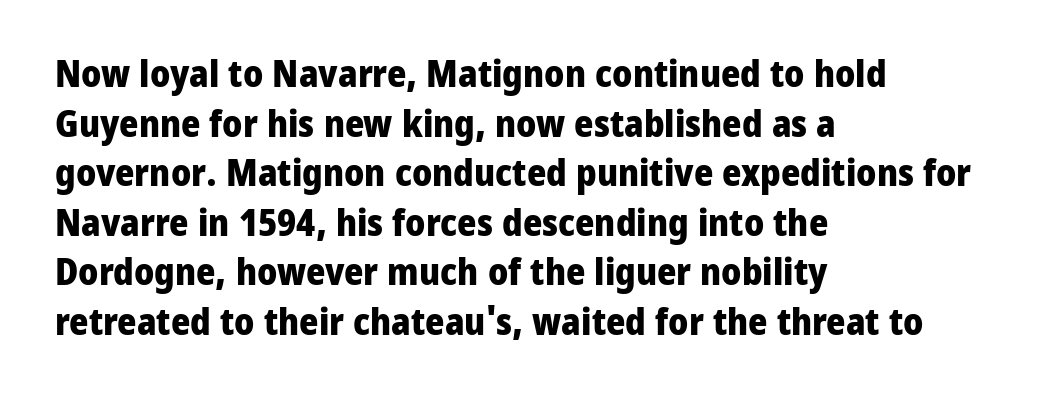
{"serif": "no", "italic": "no", "bold": "yes", "weight": "heavy", "width": "normal", "stroke_contrast": "low", "x_height": "medium", "monospaced": "no", "underline": "no", "align": "left", "line_spacing": "normal", "line_spacing_ratio": 1.34, "letter_spacing": "normal", "letter_spacing_em": 0.0, "glyph_px": 37}
